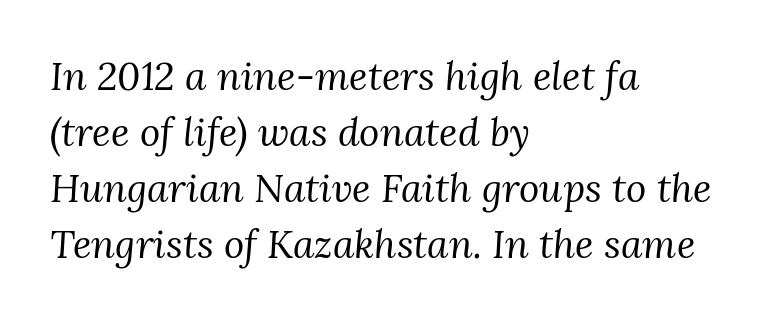
The image shows 39 px regular-weight serif type, italic (leaning right); set left-aligned, normal line spacing (1.44x), normal letter spacing, not underlined; medium stroke contrast and a medium x-height.
